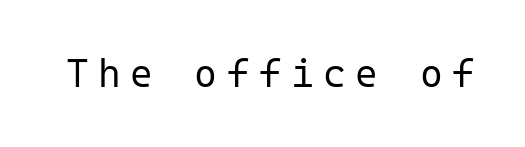
Q: Is the text bold? A: No.
Q: Is the text italic (slanted)? A: No, it is upright.
Q: Is the typeface a serif or a sans-serif typeface? A: Sans-serif.
Q: Is the text underlined? A: No.
Q: Is the spacing between letters normal or unusually wide? A: Unusually wide.
Q: Width (condensed, normal, or wide)? A: Normal.
Q: Stroke contrast? A: Low.
Q: x-height? A: Medium.
Q: Monospaced? A: Yes.
